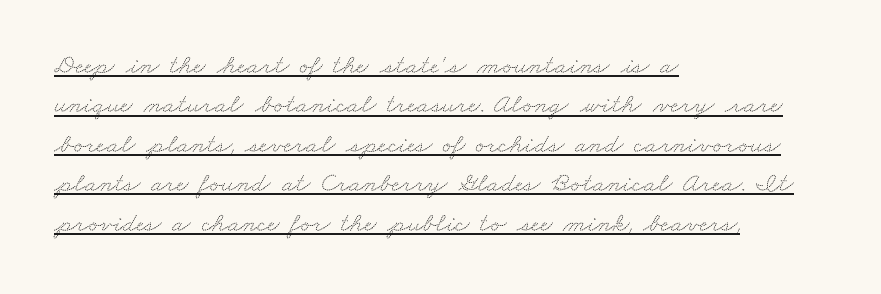
Like a heading marked for emphasis, these lines bear an underscore. Where is the straight margin? On the left. The line-height multiplier appears to be the usual default. You could call the tracking neutral — neither tight nor loose.
